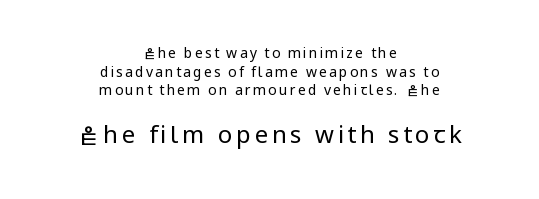
The image shows 24 px text type, upright; set centered, normal line spacing (1.33x), not underlined; the second (bottom) block is 1.71x larger.
